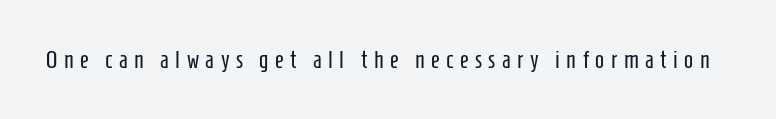
{"italic": "no", "bold": "no", "underline": "no", "letter_spacing": "wide", "letter_spacing_em": 0.27, "glyph_px": 24}
